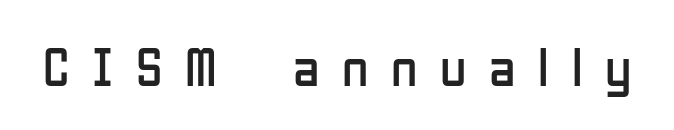
The image shows 54 px regular-weight, condensed sans-serif type, upright; set unusually wide letter spacing (+0.42 em), not underlined; low stroke contrast and a medium x-height.
